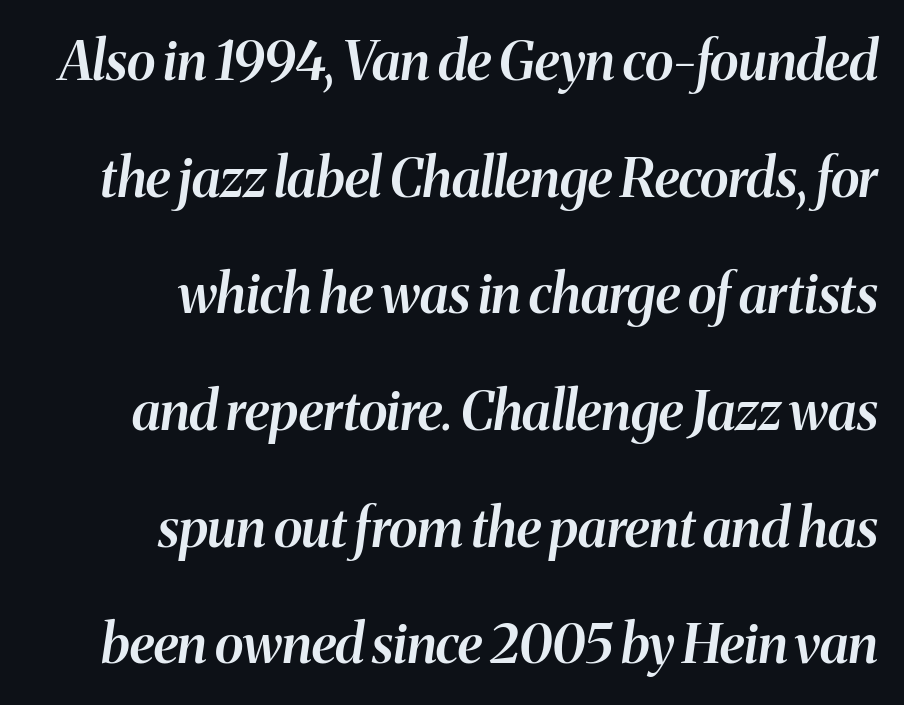
{"italic": "yes", "lean": "right", "slant_degrees": 8, "bold": "semi", "weight": "semibold", "width": "normal", "stroke_contrast": "medium", "x_height": "medium", "monospaced": "no", "underline": "no", "align": "right", "line_spacing": "loose", "line_spacing_ratio": 2.16, "letter_spacing": "normal", "letter_spacing_em": 0.0, "glyph_px": 54}
